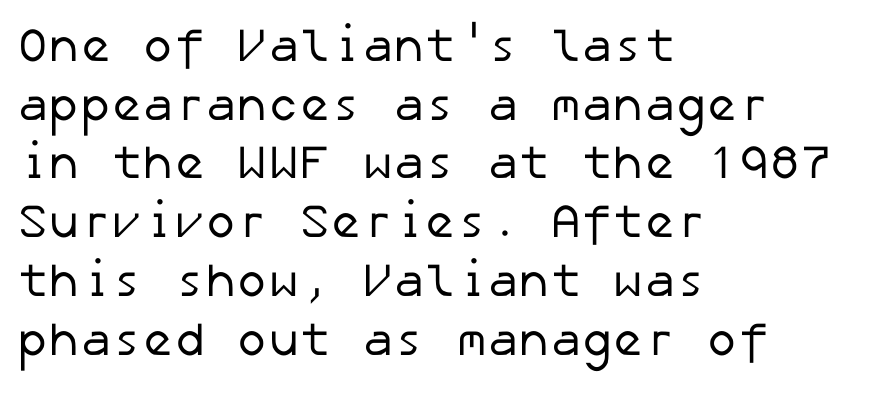
{"serif": "no", "bold": "no", "weight": "regular", "width": "normal", "stroke_contrast": "low", "x_height": "medium", "underline": "no", "align": "left", "line_spacing": "normal", "line_spacing_ratio": 1.25, "letter_spacing": "normal", "letter_spacing_em": 0.0, "glyph_px": 47}
